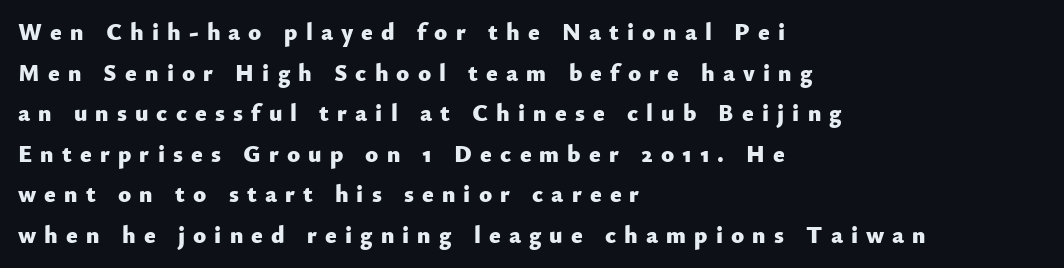
The image shows 24 px bold type, upright; set left-aligned, normal line spacing (1.69x), unusually wide letter spacing (+0.34 em), not underlined.
